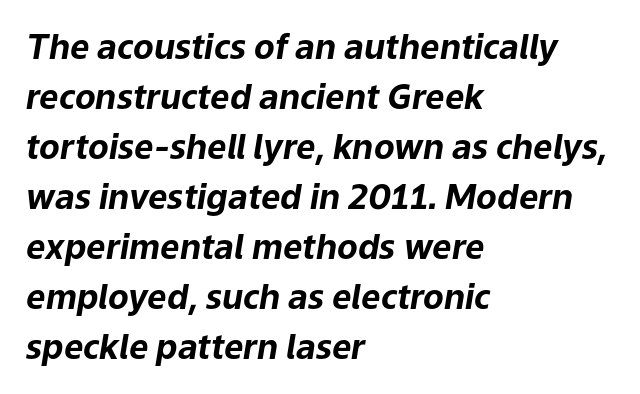
{"italic": "yes", "lean": "right", "slant_degrees": 9, "bold": "yes", "weight": "bold", "width": "normal", "stroke_contrast": "low", "x_height": "medium", "monospaced": "no", "underline": "no", "align": "left", "line_spacing": "normal", "line_spacing_ratio": 1.47, "letter_spacing": "normal", "letter_spacing_em": 0.0, "glyph_px": 34}
